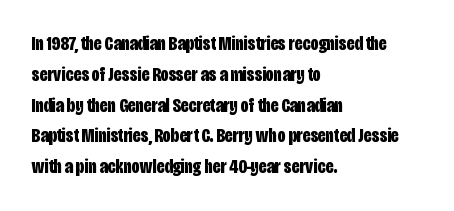
The image shows 20 px bold type, upright; set left-aligned, normal line spacing (1.54x), normal letter spacing, not underlined.
